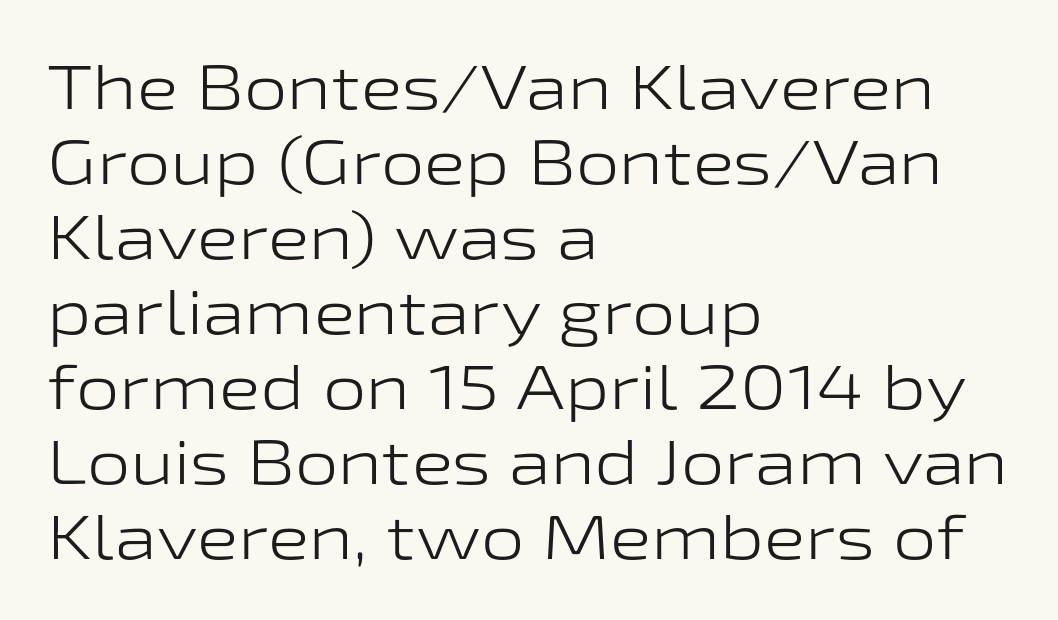
{"serif": "no", "italic": "no", "bold": "no", "weight": "light", "width": "wide", "stroke_contrast": "low", "x_height": "medium", "monospaced": "no", "underline": "no", "align": "left", "line_spacing_ratio": 1.21, "letter_spacing": "normal", "letter_spacing_em": 0.0, "glyph_px": 62}
